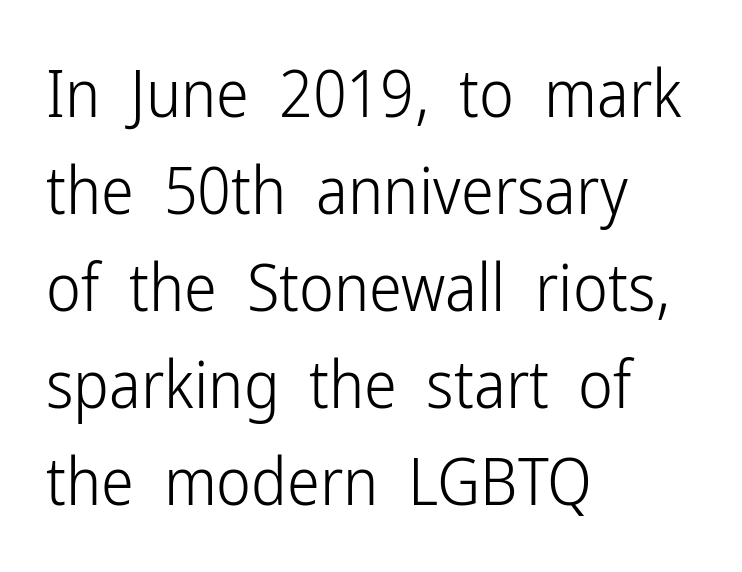
{"serif": "no", "italic": "no", "bold": "no", "weight": "light", "width": "condensed", "stroke_contrast": "low", "x_height": "medium", "monospaced": "no", "underline": "no", "align": "left", "line_spacing": "normal", "line_spacing_ratio": 1.47, "letter_spacing": "normal", "letter_spacing_em": 0.0, "glyph_px": 66}
